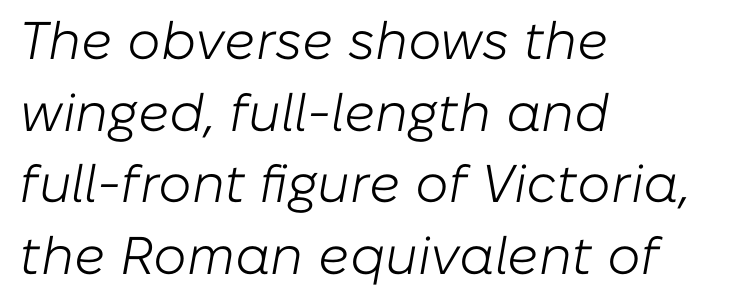
The image shows 53 px light type, italic (leaning right); set left-aligned, normal line spacing (1.35x), normal letter spacing, not underlined; low stroke contrast and a medium x-height.
